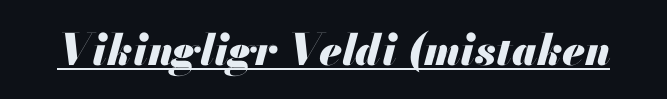
{"italic": "yes", "lean": "right", "slant_degrees": 13, "bold": "yes", "weight": "heavy", "width": "normal", "stroke_contrast": "medium", "x_height": "small", "monospaced": "no", "underline": "yes", "letter_spacing": "normal", "letter_spacing_em": 0.0, "glyph_px": 43}
